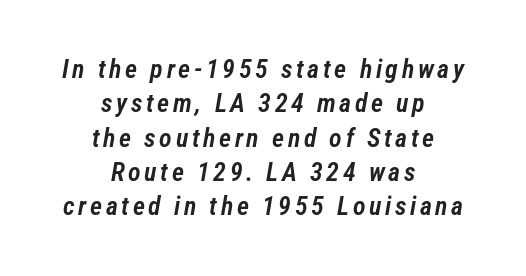
{"italic": "yes", "lean": "right", "slant_degrees": 12, "bold": "semi", "underline": "no", "align": "center", "line_spacing": "normal", "line_spacing_ratio": 1.32, "glyph_px": 26}
